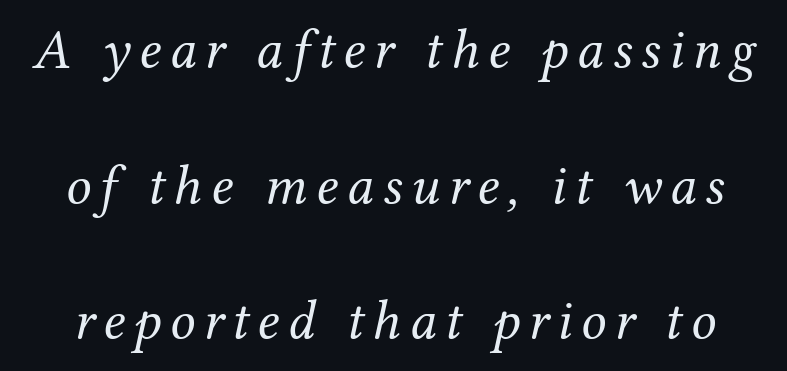
Q: Is the text bold? A: No.
Q: Is the text italic (slanted)? A: Yes, it leans right by about 12 degrees.
Q: Is the typeface a serif or a sans-serif typeface? A: Serif.
Q: Is the text underlined? A: No.
Q: Is the spacing between lines tight, normal or loose? A: Loose.
Q: Width (condensed, normal, or wide)? A: Normal.
Q: Stroke contrast? A: Medium.
Q: x-height? A: Medium.
Q: Monospaced? A: No.
